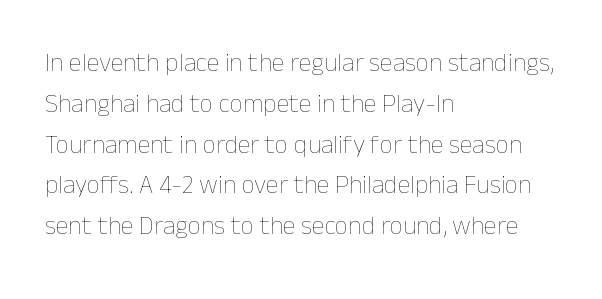
Q: Is the text bold? A: No.
Q: Is the text italic (slanted)? A: No, it is upright.
Q: Is the text underlined? A: No.
Q: How is the paragraph aligned? A: Left-aligned.
Q: Is the spacing between letters normal or unusually wide? A: Normal.
Q: Is the spacing between lines tight, normal or loose? A: Normal.
